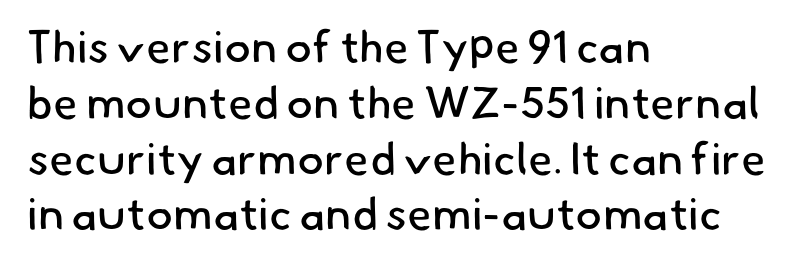
The image shows 45 px regular-weight sans-serif type; set left-aligned, line spacing 1.24x, normal letter spacing, not underlined; low stroke contrast and a small x-height.
